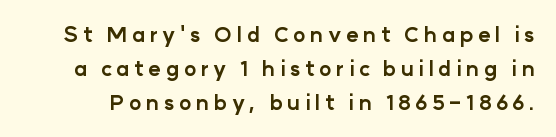
{"italic": "no", "bold": "yes", "underline": "no", "line_spacing": "normal", "line_spacing_ratio": 1.61, "letter_spacing": "wide", "letter_spacing_em": 0.21, "glyph_px": 21}
